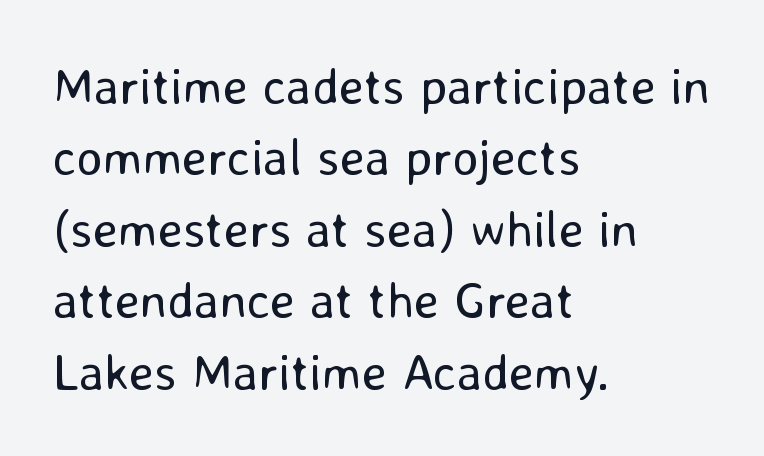
The letters look calm and open, with moderate or lighter stems. Honestly, there is no underline to notice here at all. Style check: upright. The passage is arranged the way most books set body copy — flush left.
